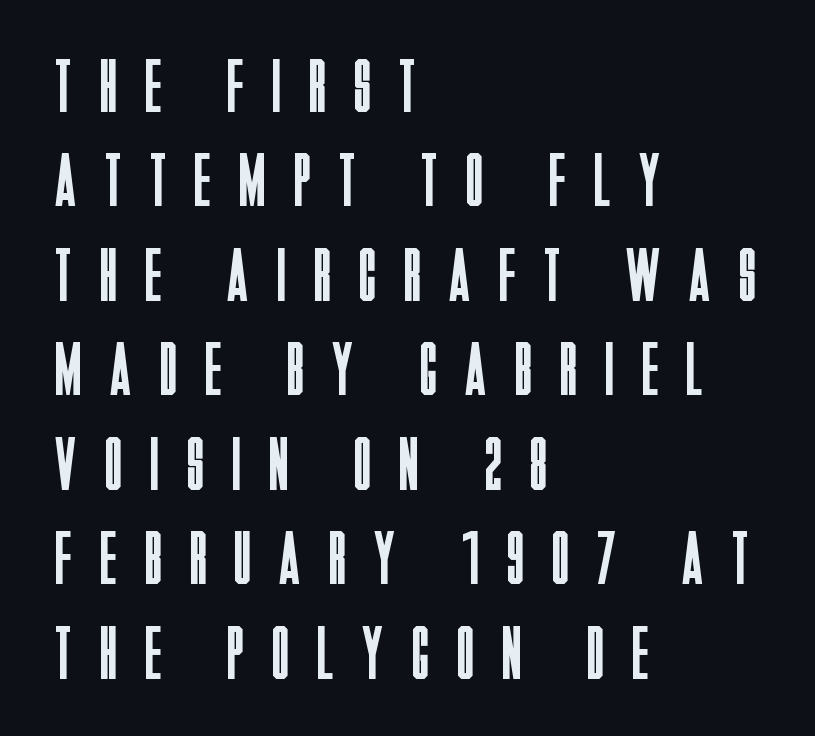
{"serif": "no", "italic": "no", "bold": "no", "weight": "regular", "width": "condensed", "stroke_contrast": "low", "x_height": "large", "monospaced": "no", "underline": "no", "align": "left", "line_spacing": "normal", "line_spacing_ratio": 1.26, "letter_spacing": "wide", "letter_spacing_em": 0.39, "glyph_px": 75}
